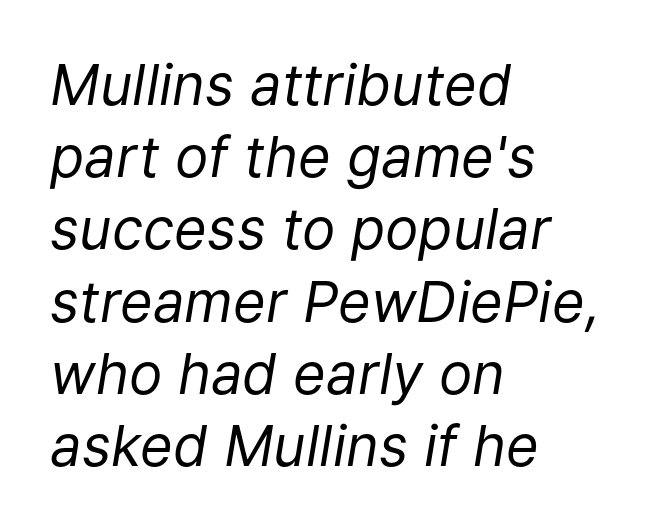
These lines are rendered in a variable-pitch font. The foot of each line stays bare and open. Is the stroke heavy? The answer is a plain regular-or-lighter. The block of text has a typical density, with ordinary space between rows. This sample is left-justified, so line endings fall wherever the words run out. Italic: yes, the glyphs are oblique.
